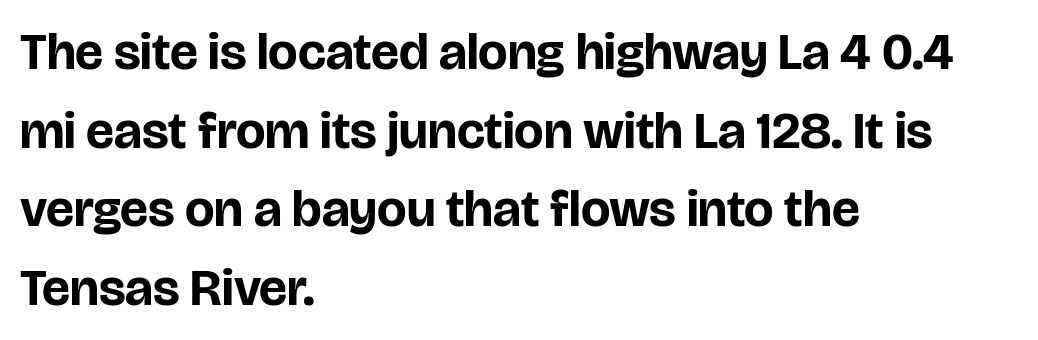
Q: Is the text bold? A: Yes.
Q: Is the text italic (slanted)? A: No, it is upright.
Q: Is the typeface a serif or a sans-serif typeface? A: Sans-serif.
Q: Is the text underlined? A: No.
Q: How is the paragraph aligned? A: Left-aligned.
Q: Is the spacing between letters normal or unusually wide? A: Normal.
Q: Is the spacing between lines tight, normal or loose? A: Normal.
Q: Width (condensed, normal, or wide)? A: Normal.
Q: Stroke contrast? A: Low.
Q: x-height? A: Large.
Q: Monospaced? A: No.
